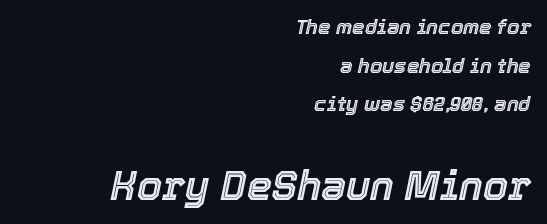
Q: Is the text italic (slanted)? A: Yes, it leans right by about 12 degrees.
Q: Is the text underlined? A: No.
Q: How is the paragraph aligned? A: Right-aligned.
Q: Is the spacing between letters normal or unusually wide? A: Normal.
Q: Is the spacing between lines tight, normal or loose? A: Loose.
Q: Which block of text is set in a larger size, the first (top) or the second (bottom)? A: The second (bottom) one.
Q: Width (condensed, normal, or wide)? A: Normal.
Q: x-height? A: Medium.
Q: Monospaced? A: No.
